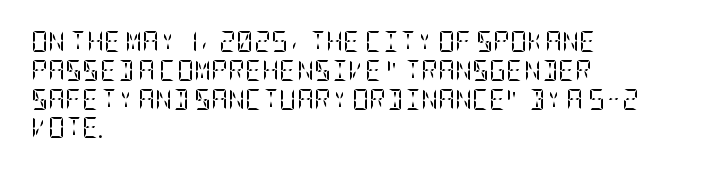
Each new line begins a customary step beneath the previous one. Stems here are at most as thick as an everyday book face. Words appear dense and cohesive because spacing is normal. Descenders hang freely into open space. The axis of the letterforms is exactly vertical.
